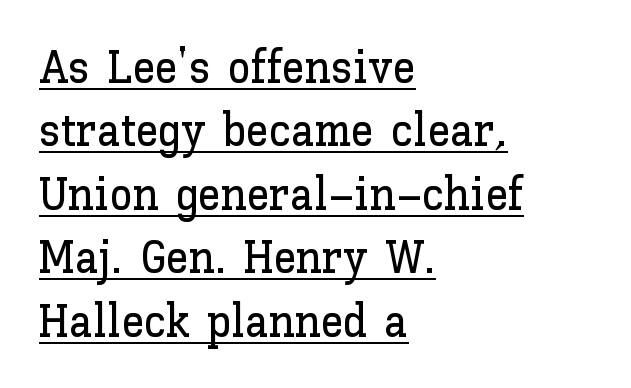
Q: Is the text italic (slanted)? A: No, it is upright.
Q: Is the text underlined? A: Yes.
Q: How is the paragraph aligned? A: Left-aligned.
Q: Is the spacing between letters normal or unusually wide? A: Normal.
Q: Is the spacing between lines tight, normal or loose? A: Normal.
Q: Width (condensed, normal, or wide)? A: Normal.
Q: Stroke contrast? A: Low.
Q: x-height? A: Medium.
Q: Monospaced? A: No.
